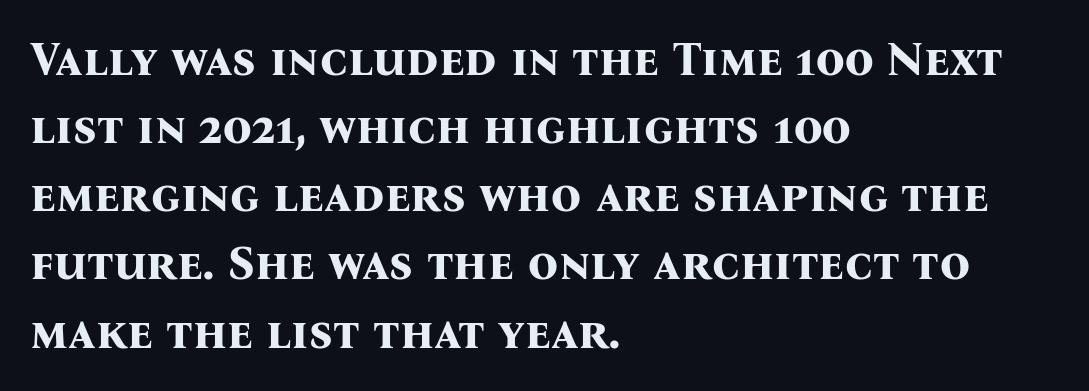
The image shows 48 px bold serif type, upright; set left-aligned, normal line spacing (1.42x), normal letter spacing, not underlined; medium stroke contrast and a medium x-height.
